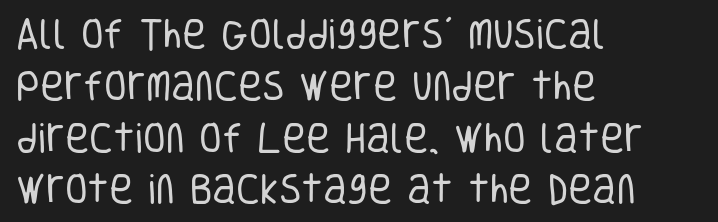
{"serif": "no", "italic": "no", "bold": "no", "weight": "regular", "width": "condensed", "stroke_contrast": "low", "x_height": "large", "monospaced": "no", "underline": "no", "align": "left", "line_spacing": "normal", "line_spacing_ratio": 1.57, "letter_spacing": "normal", "letter_spacing_em": 0.0, "glyph_px": 33}
